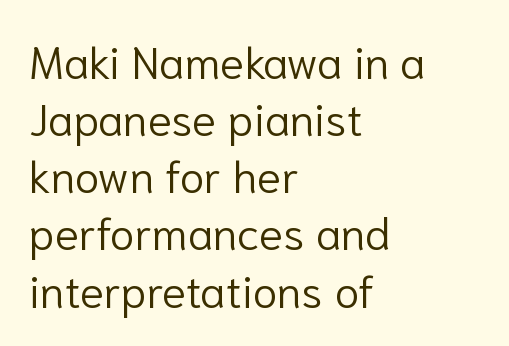
Q: Is the text bold? A: No.
Q: Is the text italic (slanted)? A: No, it is upright.
Q: Is the typeface a serif or a sans-serif typeface? A: Sans-serif.
Q: Is the text underlined? A: No.
Q: How is the paragraph aligned? A: Left-aligned.
Q: Is the spacing between letters normal or unusually wide? A: Normal.
Q: Is the spacing between lines tight, normal or loose? A: Normal.
Q: Width (condensed, normal, or wide)? A: Normal.
Q: Stroke contrast? A: Low.
Q: x-height? A: Medium.
Q: Monospaced? A: No.
